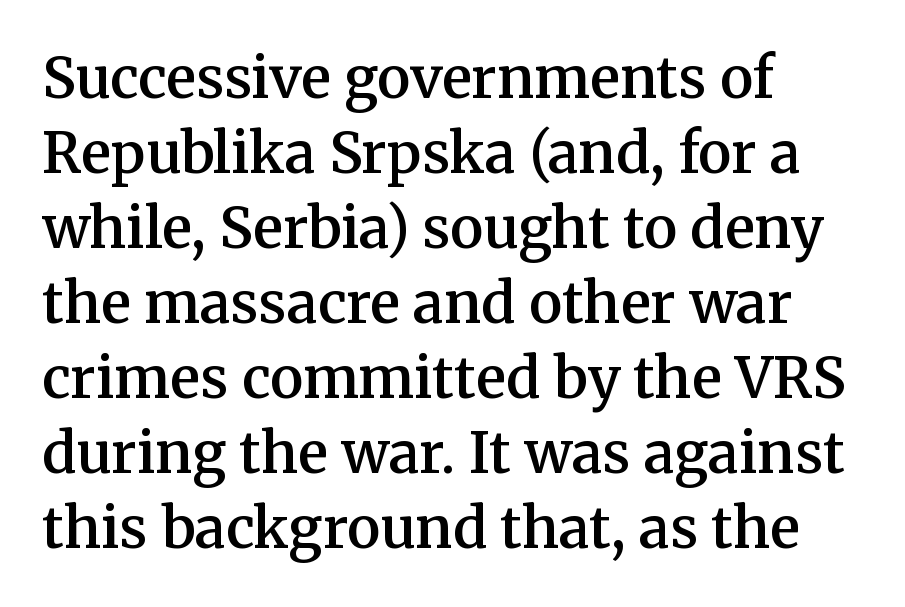
The image shows 56 px semibold serif type, upright; set left-aligned, normal line spacing (1.34x), normal letter spacing, not underlined; medium stroke contrast and a medium x-height.
